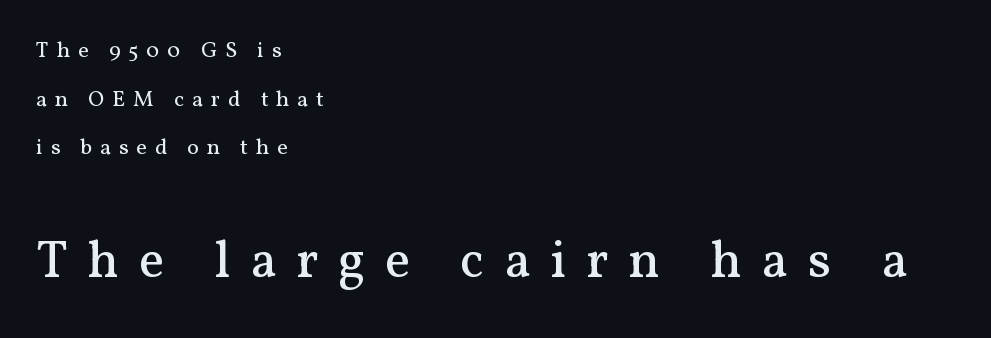
Q: Is the text bold? A: No.
Q: Is the text italic (slanted)? A: No, it is upright.
Q: Is the typeface a serif or a sans-serif typeface? A: Serif.
Q: Is the text underlined? A: No.
Q: How is the paragraph aligned? A: Left-aligned.
Q: Is the spacing between letters normal or unusually wide? A: Unusually wide.
Q: Is the spacing between lines tight, normal or loose? A: Loose.
Q: Which block of text is set in a larger size, the first (top) or the second (bottom)? A: The second (bottom) one.
Q: Width (condensed, normal, or wide)? A: Normal.
Q: Stroke contrast? A: Medium.
Q: x-height? A: Medium.
Q: Monospaced? A: No.
